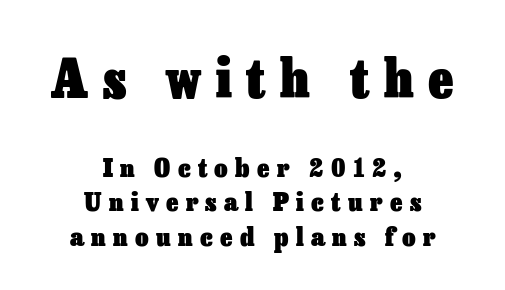
This rendering uses center alignment, leaving both contours irregular but symmetric. Notice how thick the strokes are: this is what a full bold looks like. The face used here is proportionally spaced, like ordinary book or web type. Characters follow at a spacing far wider than the type designer built in. This is the regular roman posture of the typeface. Honestly, there is no underline to notice here at all.
